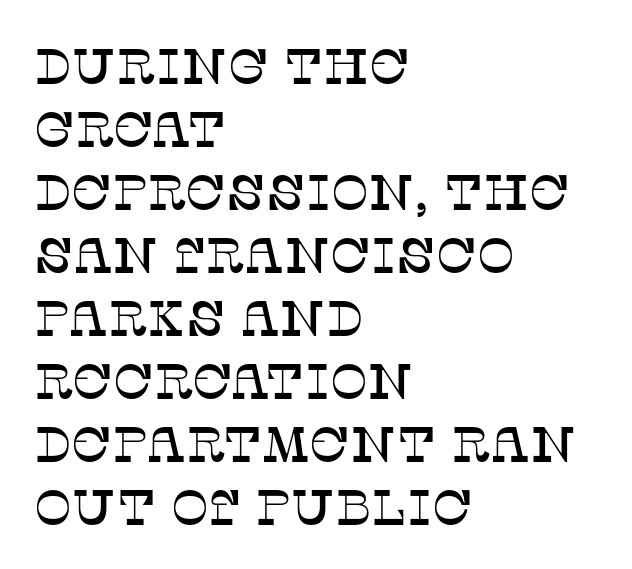
Standard letterfit; no display-style spreading of the glyphs. A typesetter would call this proportional, since set widths differ per character. Serifs: yes, visible at the terminals of the letterforms. No word sits above an underline.
